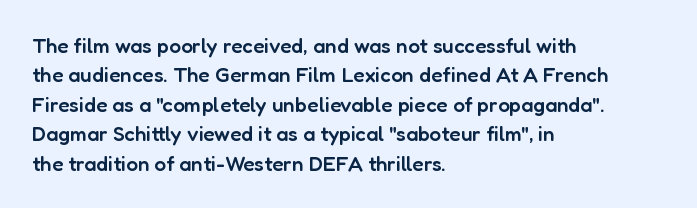
{"italic": "no", "bold": "semi", "underline": "no", "align": "left", "line_spacing": "normal", "line_spacing_ratio": 1.4, "letter_spacing": "normal", "letter_spacing_em": 0.0, "glyph_px": 21}
